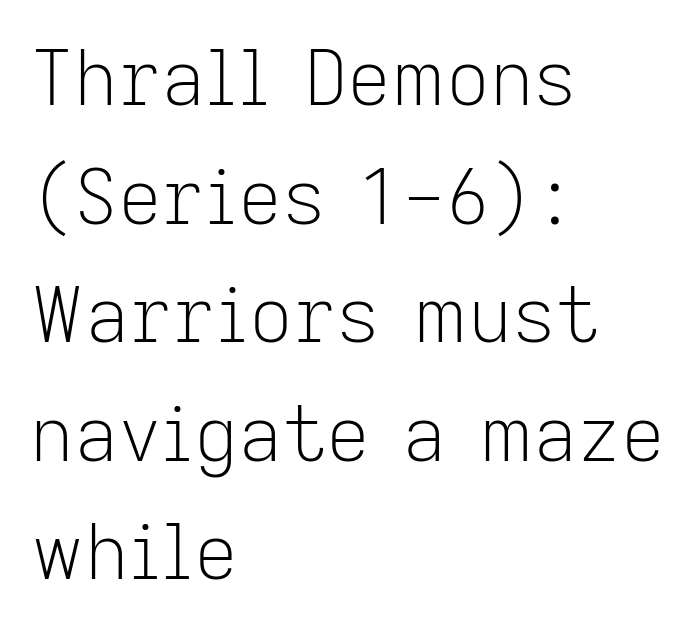
The image shows 76 px light sans-serif type, upright; set left-aligned, normal line spacing (1.56x), normal letter spacing, not underlined; low stroke contrast and a medium x-height.
